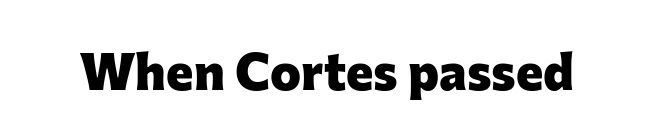
Plain, unruled lines of type. Proportional: the letters do not fall into vertical columns. Note: no serifs on the glyphs. How are the letters spaced? Ordinarily, with no added tracking. In terms of posture, this sample is upright. Thick stems and heavy bowls — unmistakably bold.
